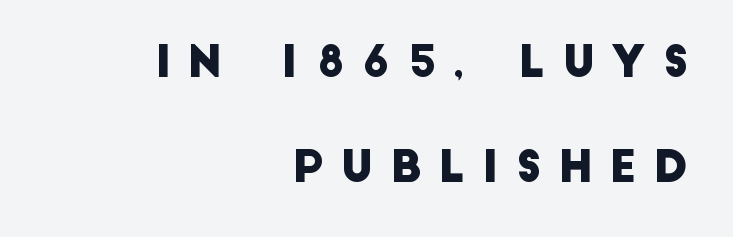
Q: Is the typeface a serif or a sans-serif typeface? A: Sans-serif.
Q: Is the text underlined? A: No.
Q: How is the paragraph aligned? A: Right-aligned.
Q: Is the spacing between letters normal or unusually wide? A: Unusually wide.
Q: Is the spacing between lines tight, normal or loose? A: Loose.
Q: Width (condensed, normal, or wide)? A: Normal.
Q: Stroke contrast? A: Low.
Q: x-height? A: Large.
Q: Monospaced? A: No.
